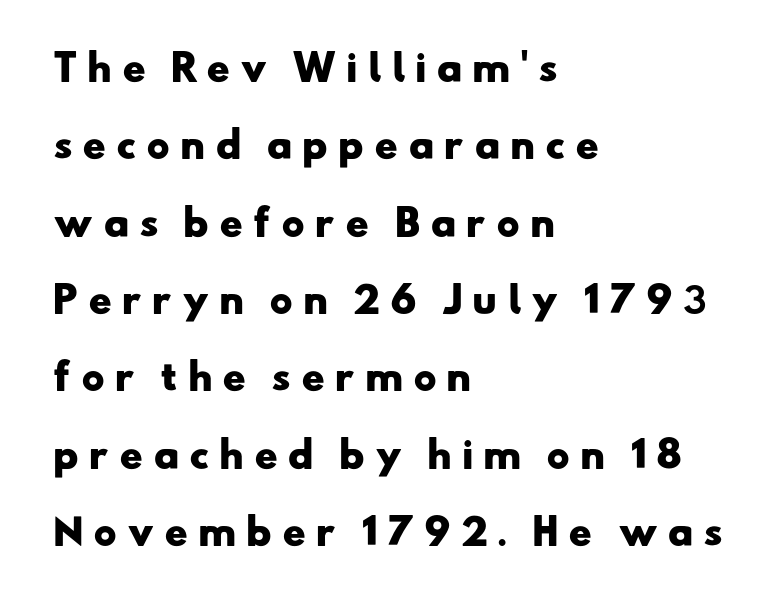
{"serif": "no", "bold": "yes", "weight": "heavy", "width": "wide", "stroke_contrast": "low", "x_height": "small", "monospaced": "no", "underline": "no", "align": "left", "line_spacing": "loose", "line_spacing_ratio": 2.21, "letter_spacing": "wide", "letter_spacing_em": 0.27, "glyph_px": 35}
